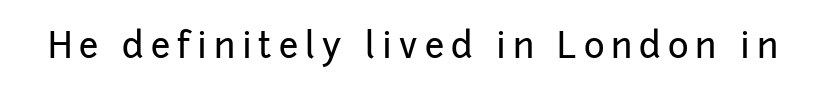
{"serif": "no", "italic": "no", "width": "normal", "stroke_contrast": "low", "x_height": "medium", "monospaced": "no", "underline": "no", "letter_spacing": "wide", "letter_spacing_em": 0.2, "glyph_px": 35}
